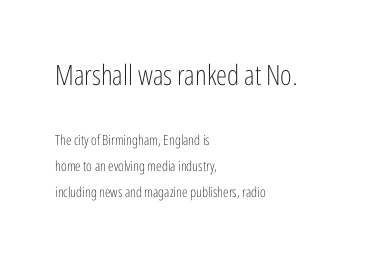
Q: Is the text bold? A: No.
Q: Is the text italic (slanted)? A: No, it is upright.
Q: Is the typeface a serif or a sans-serif typeface? A: Sans-serif.
Q: Is the text underlined? A: No.
Q: How is the paragraph aligned? A: Left-aligned.
Q: Is the spacing between letters normal or unusually wide? A: Normal.
Q: Which block of text is set in a larger size, the first (top) or the second (bottom)? A: The first (top) one.
Q: Width (condensed, normal, or wide)? A: Condensed.
Q: Stroke contrast? A: Low.
Q: x-height? A: Medium.
Q: Monospaced? A: No.
